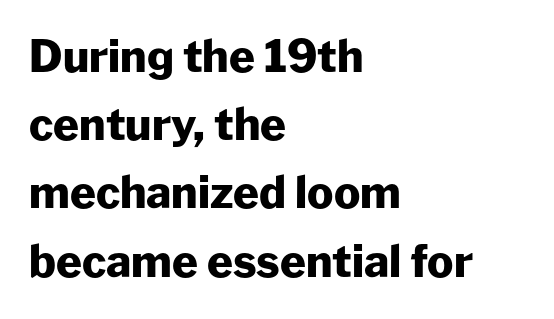
{"serif": "no", "italic": "no", "bold": "yes", "weight": "heavy", "width": "normal", "stroke_contrast": "low", "x_height": "medium", "monospaced": "no", "underline": "no", "align": "left", "line_spacing": "normal", "line_spacing_ratio": 1.55, "letter_spacing": "normal", "letter_spacing_em": 0.0, "glyph_px": 44}
